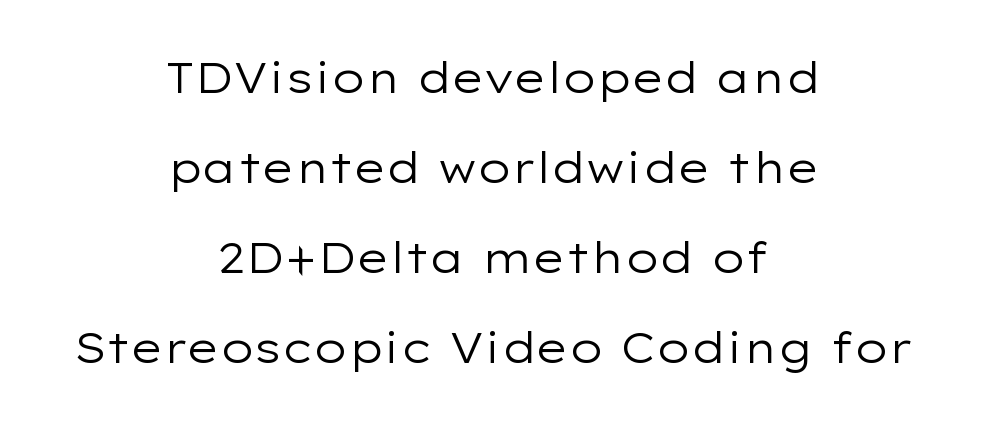
{"serif": "no", "italic": "no", "bold": "no", "weight": "regular", "width": "wide", "stroke_contrast": "low", "x_height": "medium", "monospaced": "no", "underline": "no", "align": "center", "line_spacing": "loose", "line_spacing_ratio": 2.09, "letter_spacing": "normal", "letter_spacing_em": 0.0, "glyph_px": 43}
